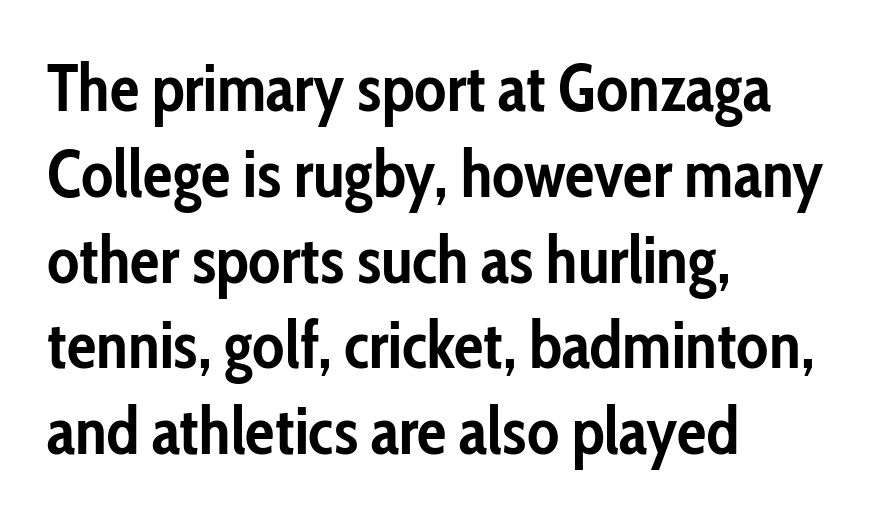
How heavy is the stroke? Heavy — this is a bold. Rows of type keep a routine distance in the vertical direction. Descenders hang freely into open space. It's the straight-up-and-down kind of type. Layout note: lines flush left. Grotesque or geometric, the face here clearly has no serifs.
